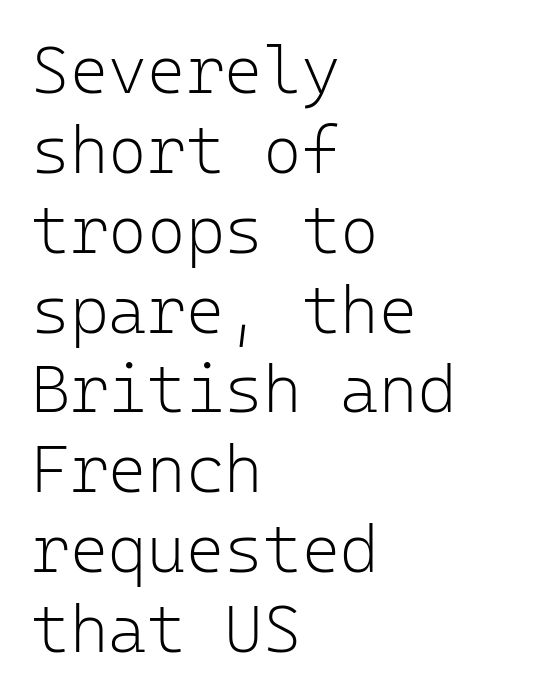
The type family on display is of the sans-serif kind. Every character here occupies the same horizontal width, giving the sample a typewriter-like rhythm. Each row of text sits above clean, open space. This is not heavy type; no bold has been used. The typesetter chose a ragged-right arrangement here. The rendering keeps characters at their native spacing.
